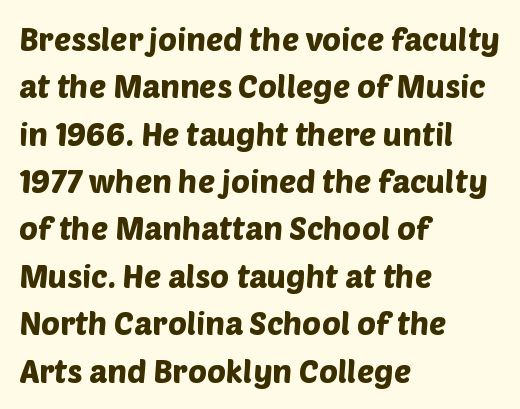
Quick note: underline off. The lines sit at an ordinary, default distance from one another. This rendering leaves character spacing at its baseline value. Teacher's note: observe the even left margin — that is flush-left alignment.
